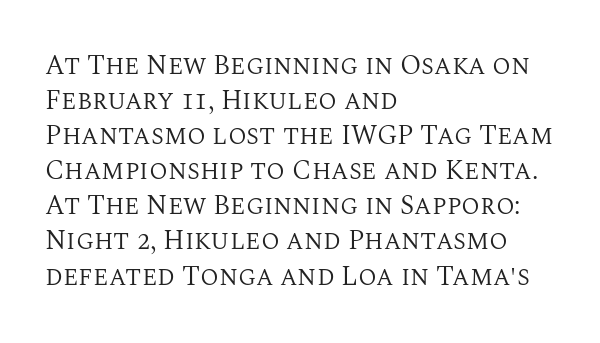
Q: Is the text bold? A: No.
Q: Is the text italic (slanted)? A: No, it is upright.
Q: Is the text underlined? A: No.
Q: How is the paragraph aligned? A: Left-aligned.
Q: Is the spacing between letters normal or unusually wide? A: Normal.
Q: Is the spacing between lines tight, normal or loose? A: Normal.
